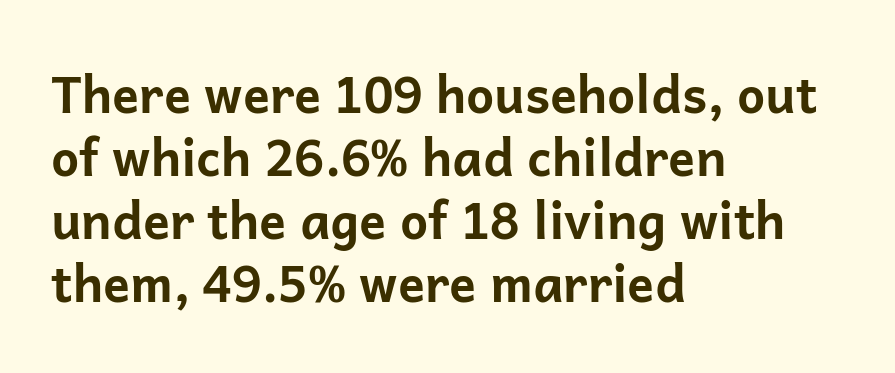
{"serif": "no", "italic": "no", "bold": "yes", "weight": "bold", "width": "normal", "stroke_contrast": "low", "x_height": "medium", "monospaced": "no", "underline": "no", "align": "left", "line_spacing": "normal", "line_spacing_ratio": 1.26, "letter_spacing": "normal", "letter_spacing_em": 0.0, "glyph_px": 50}
